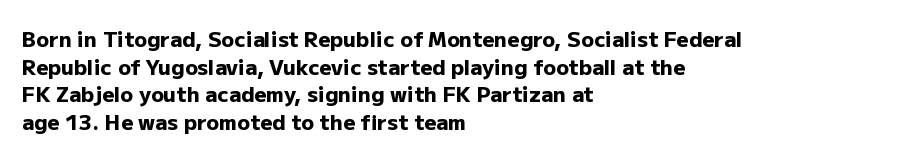
Normally led — the rows are evenly, conventionally spaced. Caption: standard tracking, unaltered. Check the space under the baseline: it is left empty. This sample is left-justified, so line endings fall wherever the words run out. These lines were composed using upright roman letters.
